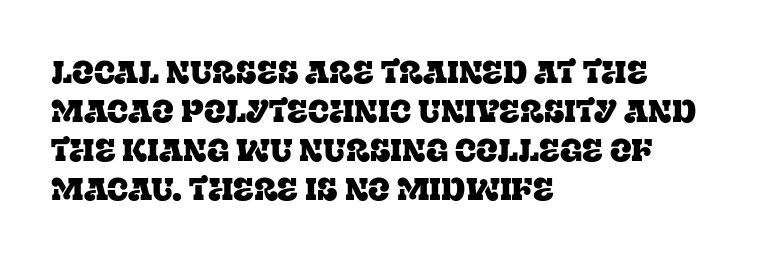
{"serif": "yes", "italic": "no", "width": "normal", "stroke_contrast": "low", "x_height": "large", "monospaced": "no", "underline": "no", "align": "left", "line_spacing_ratio": 1.22, "letter_spacing": "normal", "letter_spacing_em": 0.0, "glyph_px": 32}
